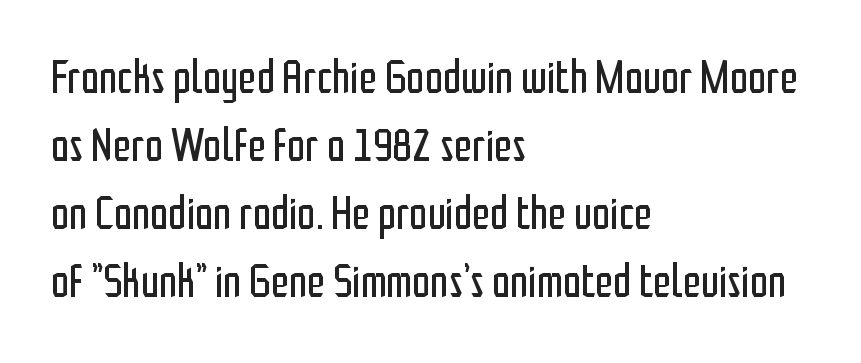
Q: Is the text bold? A: No.
Q: Is the text italic (slanted)? A: No, it is upright.
Q: Is the typeface a serif or a sans-serif typeface? A: Sans-serif.
Q: Is the text underlined? A: No.
Q: How is the paragraph aligned? A: Left-aligned.
Q: Is the spacing between letters normal or unusually wide? A: Normal.
Q: Is the spacing between lines tight, normal or loose? A: Normal.
Q: Width (condensed, normal, or wide)? A: Condensed.
Q: Stroke contrast? A: Low.
Q: x-height? A: Medium.
Q: Monospaced? A: No.
